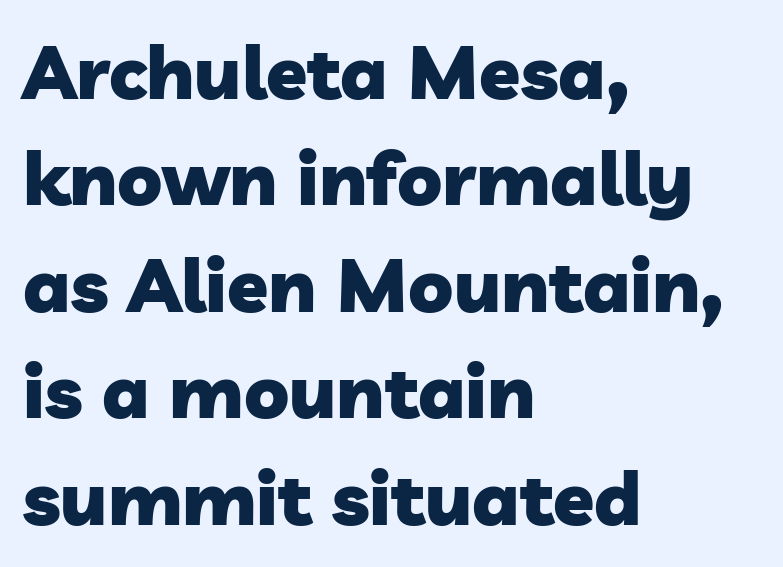
The image shows 75 px heavy sans-serif type; set left-aligned, normal line spacing (1.42x), normal letter spacing, not underlined; low stroke contrast and a medium x-height.
